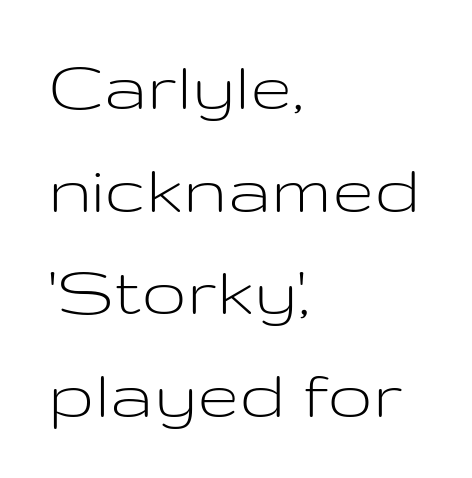
Each row of text sits above clean, open space. Upright lettering throughout. Reading down the column, the eye jumps a familiar distance to each next line. Students, note that the glyphs here touch the page at normal intervals. Character widths vary here, with narrow letters taking less room than wide ones.
